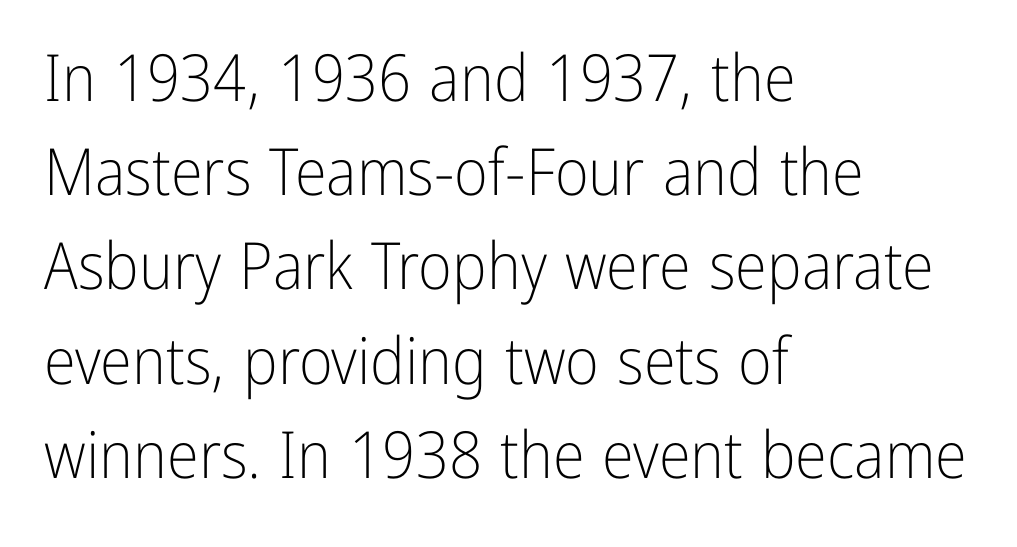
These lines are composed in type without serifs. The letters advance in unequal steps, a hallmark of proportional type. The letterforms sit shoulder to shoulder at normal distance. The lines in this sample share a left origin and differ only in where they stop. Notice how the stems are strictly vertical — no italics here.
